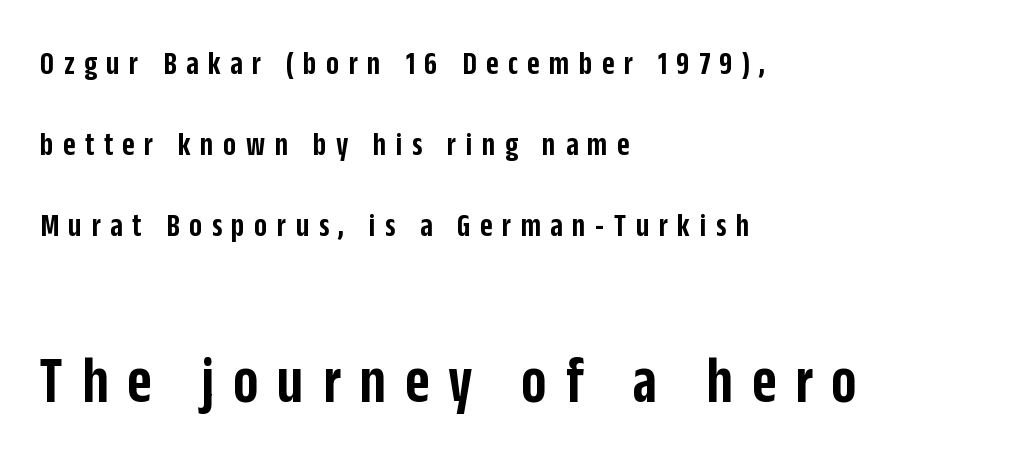
The image shows 67 px semibold, condensed sans-serif type, upright; set left-aligned, loose line spacing (2.38x), unusually wide letter spacing (+0.28 em), not underlined; the second (bottom) block is 1.97x larger; low stroke contrast and a large x-height.
